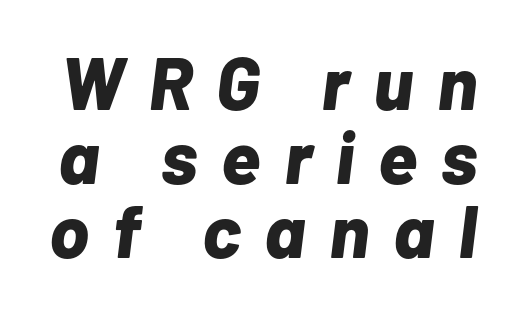
{"italic": "yes", "lean": "right", "slant_degrees": 7, "bold": "yes", "weight": "bold", "width": "normal", "stroke_contrast": "low", "x_height": "medium", "monospaced": "no", "underline": "no", "line_spacing": "tight", "line_spacing_ratio": 1.0, "letter_spacing": "wide", "letter_spacing_em": 0.32, "glyph_px": 74}
